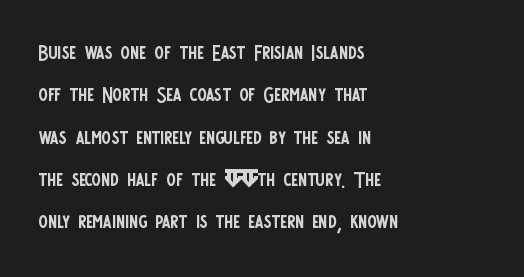
Q: Is the text bold? A: No.
Q: Is the text italic (slanted)? A: No, it is upright.
Q: Is the typeface a serif or a sans-serif typeface? A: Sans-serif.
Q: Is the text underlined? A: No.
Q: How is the paragraph aligned? A: Left-aligned.
Q: Is the spacing between letters normal or unusually wide? A: Normal.
Q: Is the spacing between lines tight, normal or loose? A: Normal.
Q: Width (condensed, normal, or wide)? A: Condensed.
Q: Stroke contrast? A: Low.
Q: x-height? A: Large.
Q: Monospaced? A: No.
